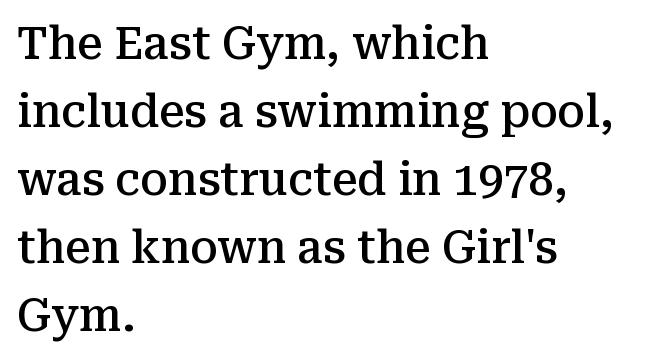
{"serif": "yes", "italic": "no", "bold": "semi", "weight": "semibold", "width": "normal", "stroke_contrast": "medium", "x_height": "medium", "monospaced": "no", "underline": "no", "align": "left", "line_spacing": "normal", "line_spacing_ratio": 1.51, "letter_spacing": "normal", "letter_spacing_em": 0.0, "glyph_px": 45}
